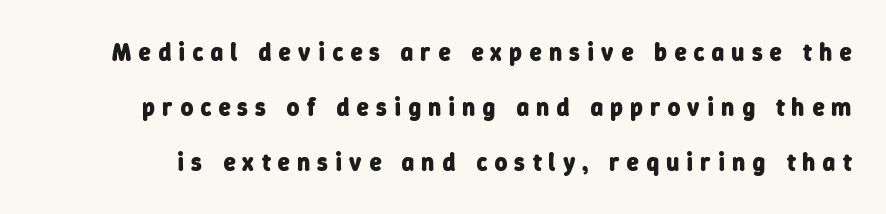
The image shows 24 px bold type; set loose line spacing (2.3x), unusually wide letter spacing (+0.31 em), not underlined.
